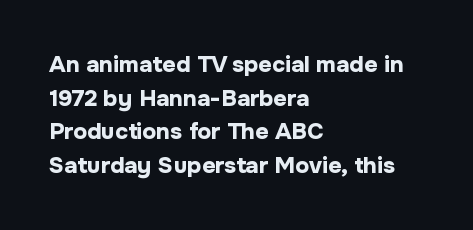
The image shows 23 px bold type, upright; set left-aligned, normal line spacing (1.46x), normal letter spacing, not underlined.
